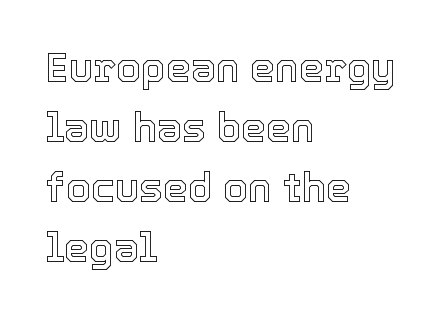
Q: Is the text italic (slanted)? A: No, it is upright.
Q: Is the text underlined? A: No.
Q: How is the paragraph aligned? A: Left-aligned.
Q: Is the spacing between letters normal or unusually wide? A: Normal.
Q: Is the spacing between lines tight, normal or loose? A: Normal.
Q: Width (condensed, normal, or wide)? A: Normal.
Q: x-height? A: Medium.
Q: Monospaced? A: No.
